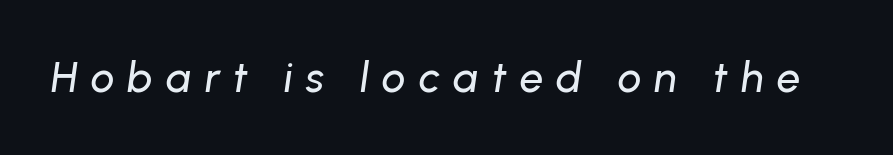
Q: Is the text italic (slanted)? A: Yes, it leans right by about 8 degrees.
Q: Is the text underlined? A: No.
Q: Is the spacing between letters normal or unusually wide? A: Unusually wide.
Q: Width (condensed, normal, or wide)? A: Normal.
Q: Stroke contrast? A: Low.
Q: x-height? A: Medium.
Q: Monospaced? A: No.
